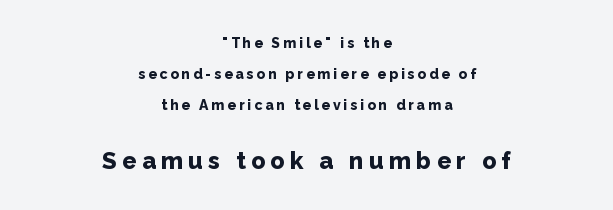
Characters remain perfectly vertical along every line. Look at the glyph heights: the lower group is clearly the bigger setting. The text block is weighted toward neither margin, spreading evenly from the middle. What stands out about the letter spacing? Its width — letters are far apart. Whoever set this chose breathing room over compactness in the vertical rhythm.
